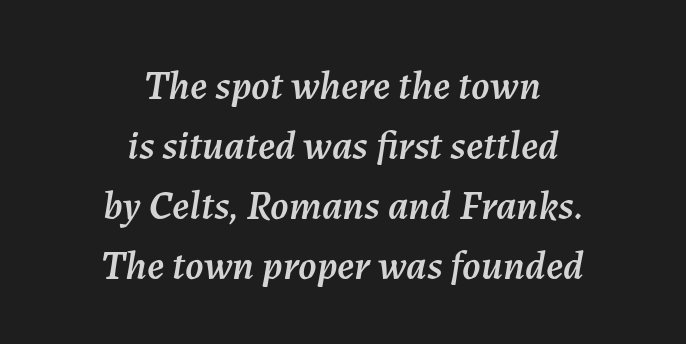
The image shows 41 px text type, italic (leaning right); set centered, normal line spacing (1.46x), normal letter spacing, not underlined; medium stroke contrast and a medium x-height.
